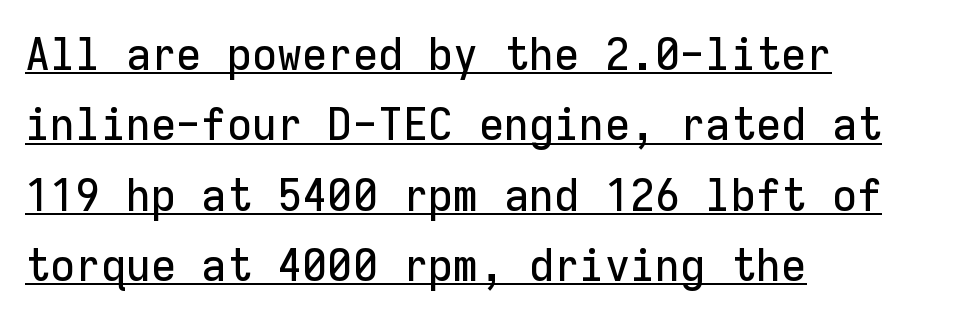
{"serif": "no", "italic": "no", "width": "normal", "stroke_contrast": "low", "x_height": "medium", "monospaced": "yes", "underline": "yes", "align": "left", "line_spacing": "normal", "line_spacing_ratio": 1.53, "letter_spacing": "normal", "letter_spacing_em": 0.0, "glyph_px": 46}
